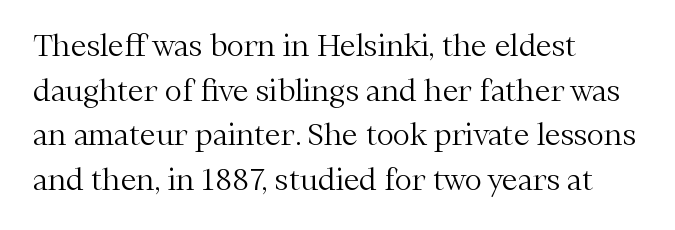
The image shows 29 px light serif type, upright; set left-aligned, normal line spacing (1.54x), normal letter spacing, not underlined; medium stroke contrast and a medium x-height.
